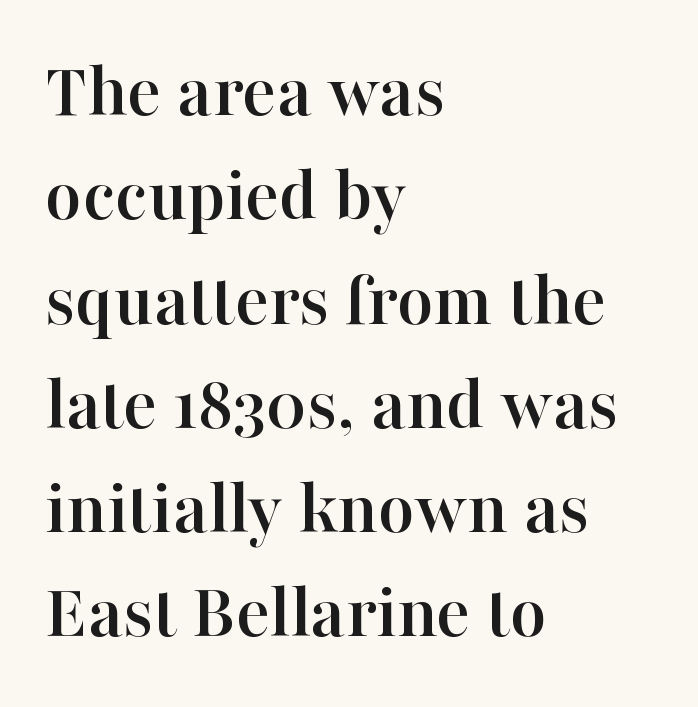
Q: Is the text italic (slanted)? A: No, it is upright.
Q: Is the typeface a serif or a sans-serif typeface? A: Serif.
Q: Is the text underlined? A: No.
Q: How is the paragraph aligned? A: Left-aligned.
Q: Is the spacing between letters normal or unusually wide? A: Normal.
Q: Is the spacing between lines tight, normal or loose? A: Normal.
Q: Width (condensed, normal, or wide)? A: Normal.
Q: Stroke contrast? A: High.
Q: x-height? A: Medium.
Q: Monospaced? A: No.
